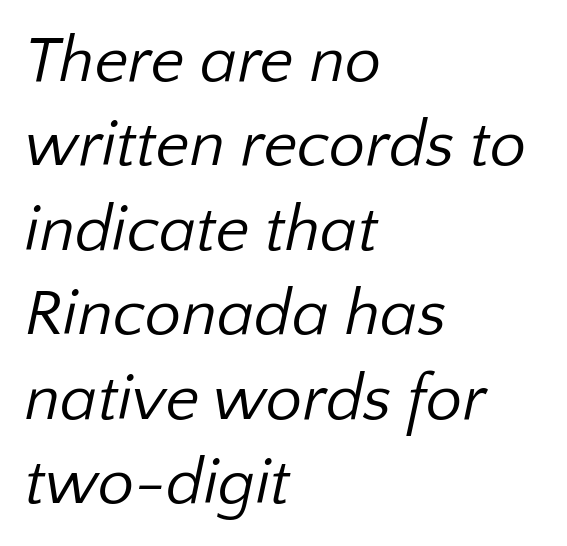
The letters advance in unequal steps, a hallmark of proportional type. Honestly, the letter spacing is just normal — you wouldn't notice it. Type style note: lacks serifs. Words float on clear page, feet unadorned. Vertically, the passage feels balanced, rows spaced as you'd expect. The paragraph has a hard left edge and a soft right edge.
